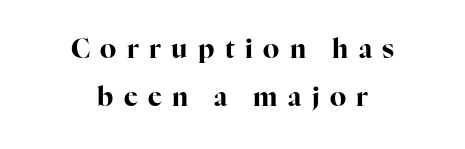
{"italic": "no", "bold": "yes", "underline": "no", "align": "center", "line_spacing_ratio": 1.84, "letter_spacing": "wide", "letter_spacing_em": 0.4, "glyph_px": 26}
